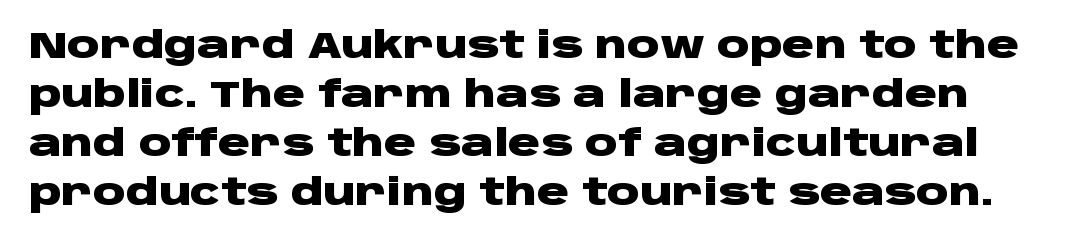
Q: Is the text bold? A: Yes.
Q: Is the text italic (slanted)? A: No, it is upright.
Q: Is the typeface a serif or a sans-serif typeface? A: Sans-serif.
Q: Is the text underlined? A: No.
Q: Is the spacing between letters normal or unusually wide? A: Normal.
Q: Is the spacing between lines tight, normal or loose? A: Normal.
Q: Width (condensed, normal, or wide)? A: Wide.
Q: Stroke contrast? A: Low.
Q: x-height? A: Large.
Q: Monospaced? A: No.
